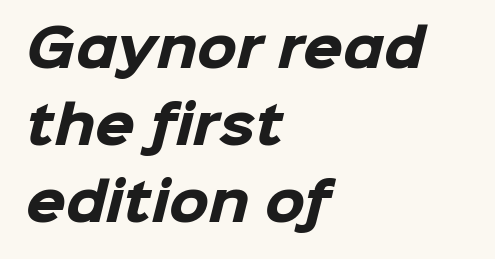
Q: Is the text bold? A: Yes.
Q: Is the typeface a serif or a sans-serif typeface? A: Sans-serif.
Q: Is the text underlined? A: No.
Q: How is the paragraph aligned? A: Left-aligned.
Q: Is the spacing between letters normal or unusually wide? A: Normal.
Q: Is the spacing between lines tight, normal or loose? A: Normal.
Q: Width (condensed, normal, or wide)? A: Normal.
Q: Stroke contrast? A: Low.
Q: x-height? A: Medium.
Q: Monospaced? A: No.
